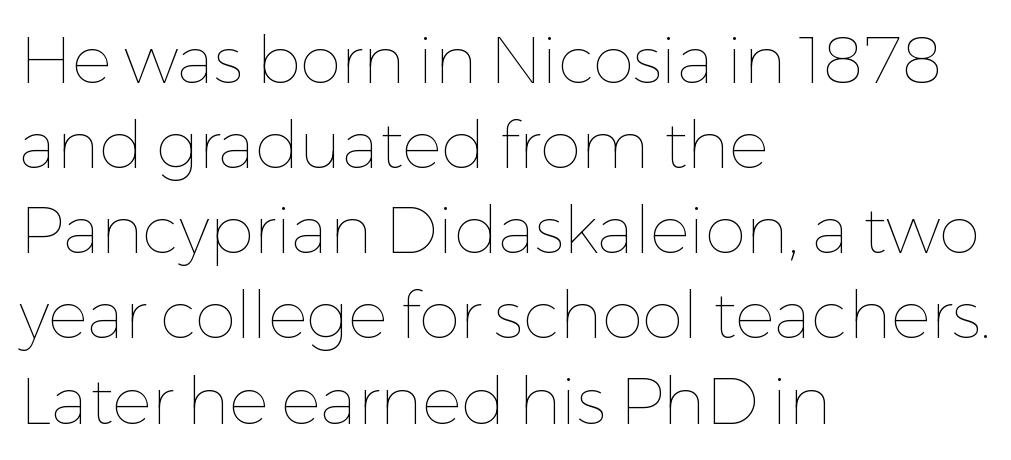
{"italic": "no", "bold": "no", "weight": "thin", "width": "normal", "stroke_contrast": "low", "x_height": "medium", "monospaced": "no", "underline": "no", "align": "left", "line_spacing": "normal", "line_spacing_ratio": 1.29, "letter_spacing": "normal", "letter_spacing_em": 0.0, "glyph_px": 66}
